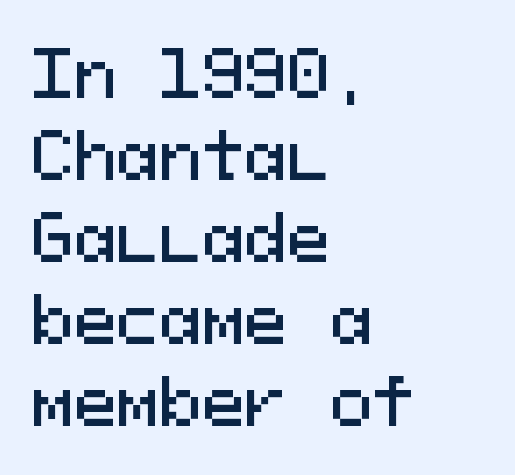
{"serif": "no", "italic": "no", "width": "normal", "stroke_contrast": "medium", "x_height": "medium", "monospaced": "yes", "underline": "no", "align": "left", "line_spacing": "normal", "line_spacing_ratio": 1.28, "letter_spacing": "normal", "letter_spacing_em": 0.0, "glyph_px": 64}
